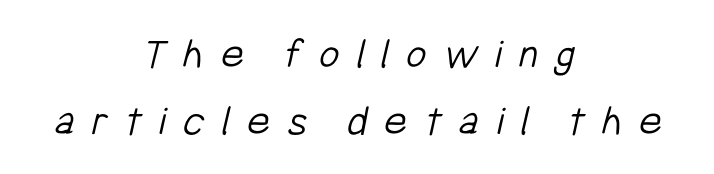
The image shows 44 px light, condensed sans-serif type; set centered, normal line spacing (1.52x), unusually wide letter spacing (+0.39 em), not underlined; low stroke contrast and a medium x-height.
